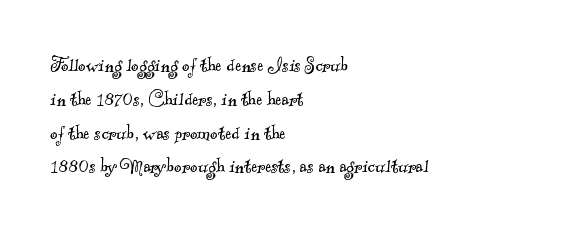
The image shows 23 px text type; set left-aligned, normal line spacing (1.47x), normal letter spacing, not underlined.
